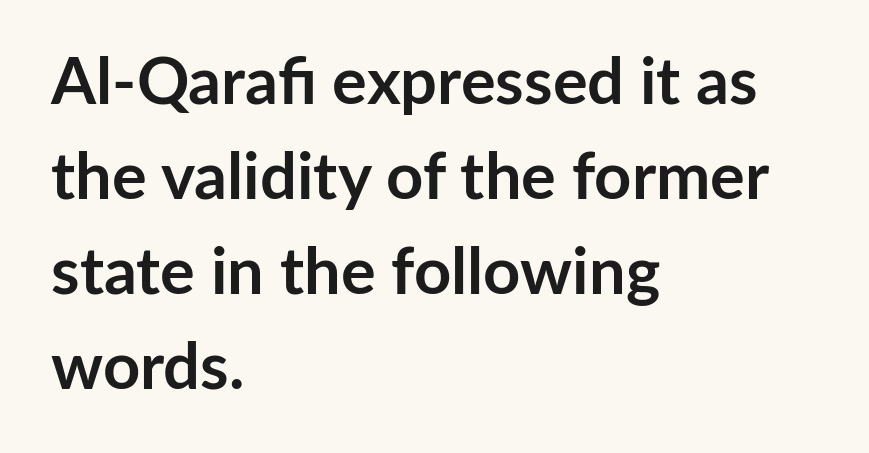
Each letter keeps its own natural width here, so spacing adapts to shape. Reading down the block, your eye returns to a fixed left position each line. Letter spacing: default. In terms of letterform style, serifs are entirely absent. This is heavy type, rendered in bold.
